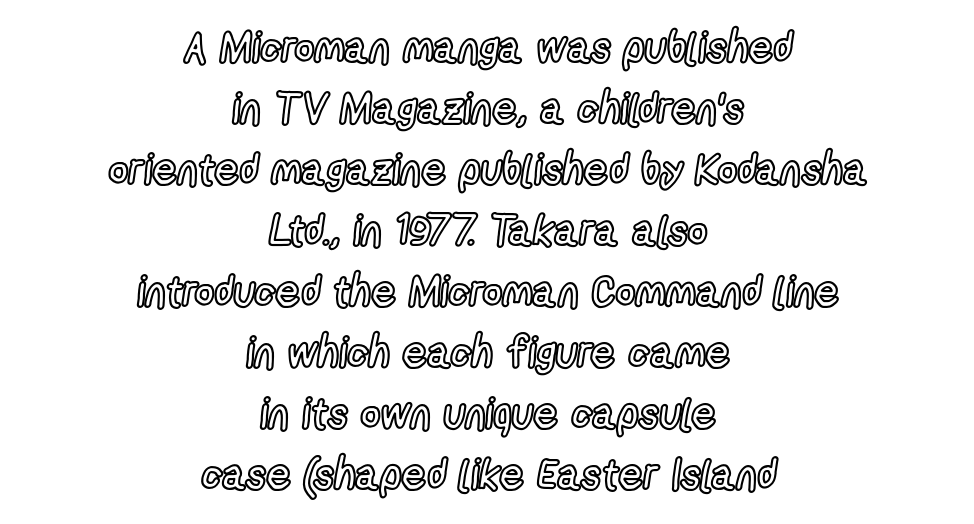
{"width": "condensed", "x_height": "medium", "monospaced": "no", "underline": "no", "align": "center", "line_spacing": "normal", "line_spacing_ratio": 1.42, "letter_spacing": "normal", "letter_spacing_em": 0.0, "glyph_px": 43}
